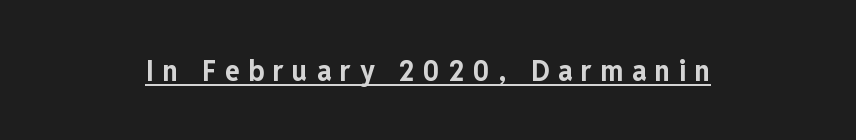
Q: Is the text bold? A: Yes.
Q: Is the text italic (slanted)? A: No, it is upright.
Q: Is the typeface a serif or a sans-serif typeface? A: Sans-serif.
Q: Is the text underlined? A: Yes.
Q: How is the paragraph aligned? A: Centered.
Q: Is the spacing between letters normal or unusually wide? A: Unusually wide.
Q: Width (condensed, normal, or wide)? A: Condensed.
Q: Stroke contrast? A: Low.
Q: x-height? A: Medium.
Q: Monospaced? A: No.
